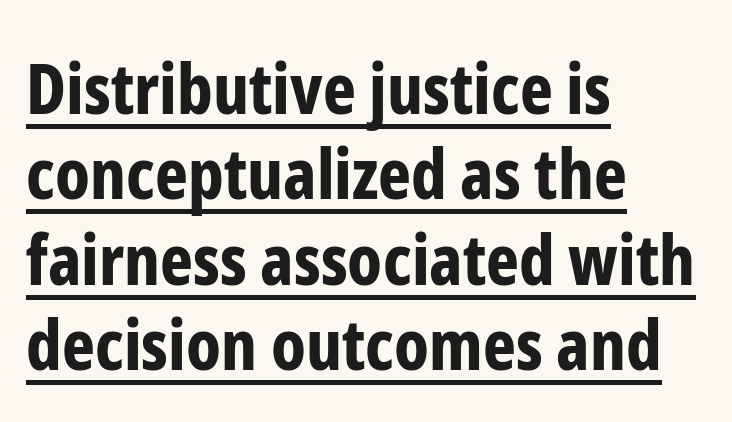
{"serif": "no", "italic": "no", "bold": "yes", "weight": "bold", "width": "condensed", "stroke_contrast": "low", "x_height": "medium", "monospaced": "no", "underline": "yes", "align": "left", "line_spacing_ratio": 1.22, "letter_spacing": "normal", "letter_spacing_em": 0.0, "glyph_px": 70}
